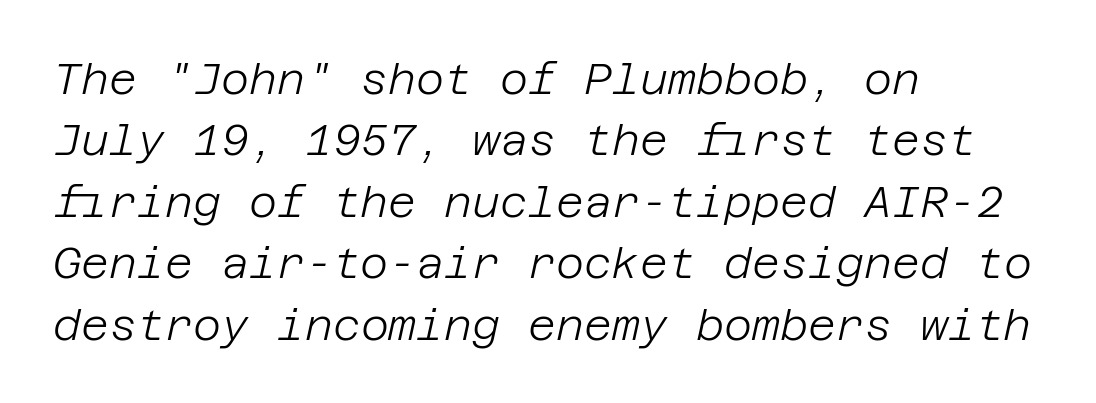
Q: Is the text bold? A: No.
Q: Is the text italic (slanted)? A: Yes, it leans right by about 12 degrees.
Q: Is the text underlined? A: No.
Q: How is the paragraph aligned? A: Left-aligned.
Q: Is the spacing between letters normal or unusually wide? A: Normal.
Q: Is the spacing between lines tight, normal or loose? A: Normal.
Q: Width (condensed, normal, or wide)? A: Normal.
Q: Stroke contrast? A: Low.
Q: x-height? A: Large.
